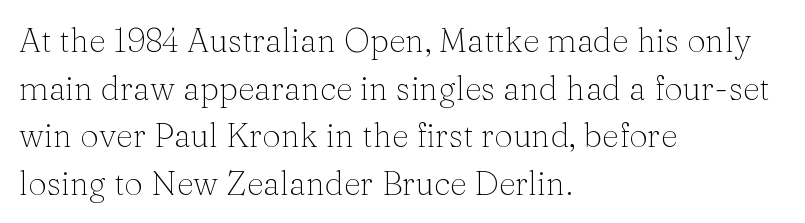
Q: Is the text bold? A: No.
Q: Is the text italic (slanted)? A: No, it is upright.
Q: Is the typeface a serif or a sans-serif typeface? A: Serif.
Q: Is the text underlined? A: No.
Q: How is the paragraph aligned? A: Left-aligned.
Q: Is the spacing between letters normal or unusually wide? A: Normal.
Q: Is the spacing between lines tight, normal or loose? A: Normal.
Q: Width (condensed, normal, or wide)? A: Normal.
Q: Stroke contrast? A: Medium.
Q: x-height? A: Medium.
Q: Monospaced? A: No.
